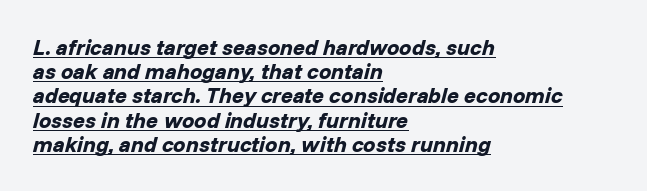
Tracking value appears to be zero — textbook default spacing. Compared with ordinary roman type, these characters are visibly tilted. The rag falls on the right side of this text block. The glyphs have the mass of a bold cut. The lines are packed closely together with very little leading. A continuous stroke trails under the words, as in a hyperlink.
